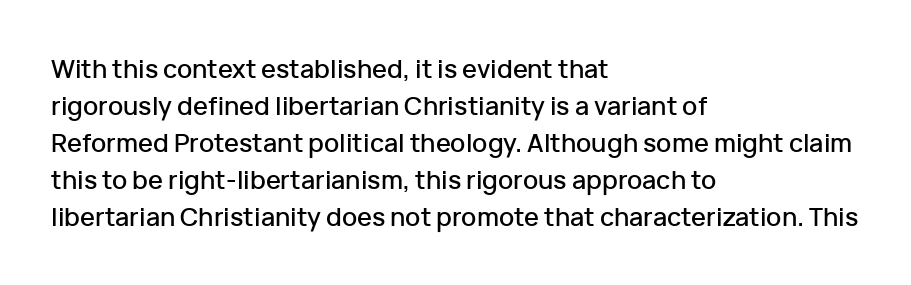
{"italic": "no", "underline": "no", "align": "left", "line_spacing": "normal", "line_spacing_ratio": 1.48, "letter_spacing": "normal", "letter_spacing_em": 0.0, "glyph_px": 25}
